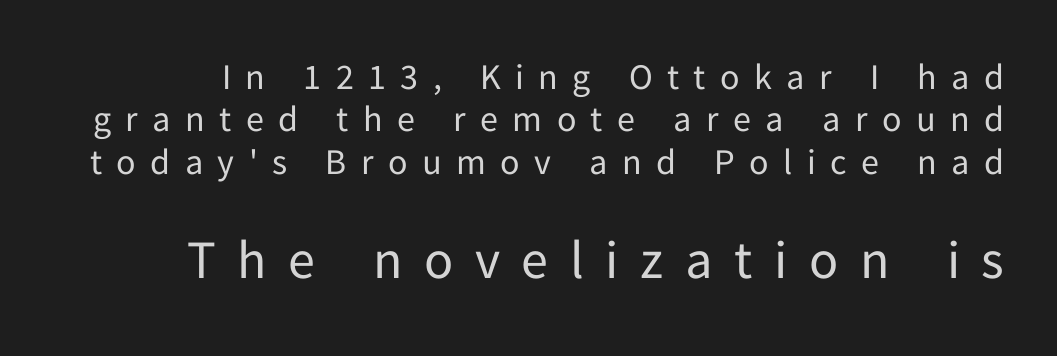
The image shows 54 px regular-weight sans-serif type, upright; set line spacing 1.18x, unusually wide letter spacing (+0.4 em), not underlined; the second (bottom) block is 1.5x larger; low stroke contrast and a medium x-height.
